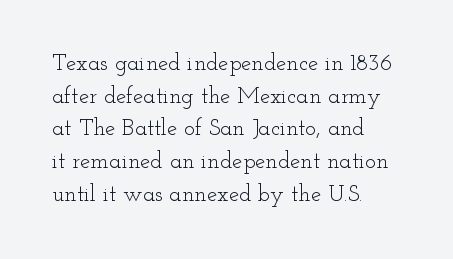
Q: Is the text bold? A: No.
Q: Is the text italic (slanted)? A: No, it is upright.
Q: Is the text underlined? A: No.
Q: How is the paragraph aligned? A: Left-aligned.
Q: Is the spacing between letters normal or unusually wide? A: Normal.
Q: Is the spacing between lines tight, normal or loose? A: Normal.
